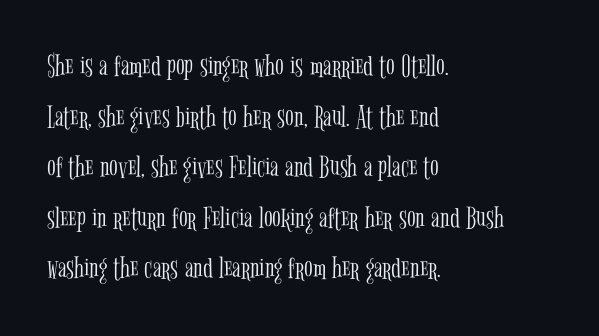
Q: Is the text bold? A: No.
Q: Is the text italic (slanted)? A: No, it is upright.
Q: Is the typeface a serif or a sans-serif typeface? A: Serif.
Q: Is the text underlined? A: No.
Q: How is the paragraph aligned? A: Left-aligned.
Q: Is the spacing between letters normal or unusually wide? A: Normal.
Q: Is the spacing between lines tight, normal or loose? A: Normal.
Q: Width (condensed, normal, or wide)? A: Condensed.
Q: Stroke contrast? A: Low.
Q: x-height? A: Medium.
Q: Monospaced? A: No.
